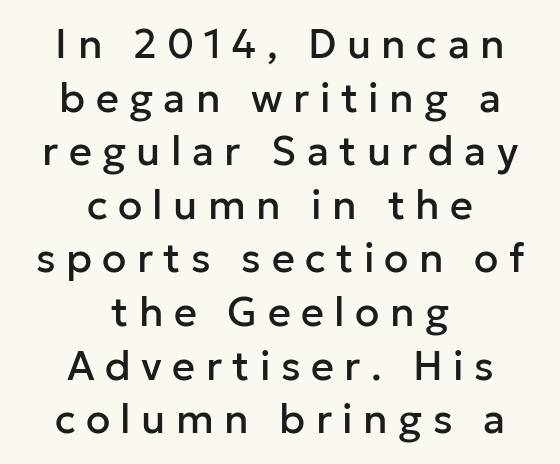
Q: Is the text italic (slanted)? A: No, it is upright.
Q: Is the typeface a serif or a sans-serif typeface? A: Sans-serif.
Q: Is the text underlined? A: No.
Q: How is the paragraph aligned? A: Centered.
Q: Is the spacing between letters normal or unusually wide? A: Unusually wide.
Q: Is the spacing between lines tight, normal or loose? A: Normal.
Q: Width (condensed, normal, or wide)? A: Normal.
Q: Stroke contrast? A: Low.
Q: x-height? A: Medium.
Q: Monospaced? A: No.
